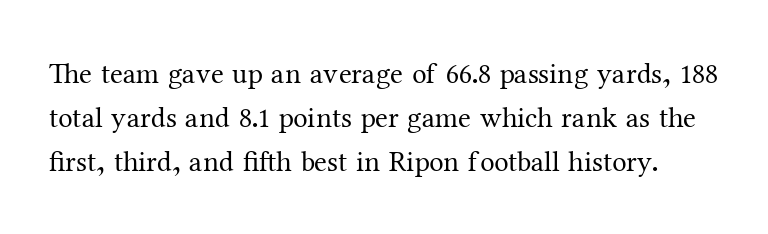
{"serif": "yes", "italic": "no", "bold": "no", "weight": "regular", "width": "normal", "stroke_contrast": "medium", "x_height": "medium", "monospaced": "no", "underline": "no", "line_spacing": "normal", "line_spacing_ratio": 1.51, "letter_spacing": "normal", "letter_spacing_em": 0.0, "glyph_px": 29}
